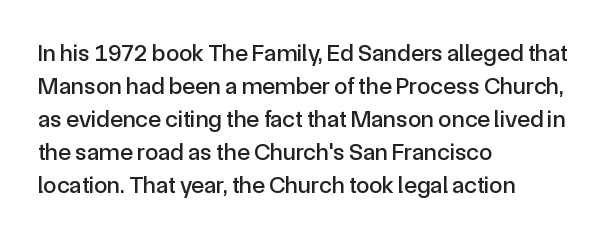
Q: Is the text italic (slanted)? A: No, it is upright.
Q: Is the text underlined? A: No.
Q: How is the paragraph aligned? A: Left-aligned.
Q: Is the spacing between letters normal or unusually wide? A: Normal.
Q: Is the spacing between lines tight, normal or loose? A: Normal.
